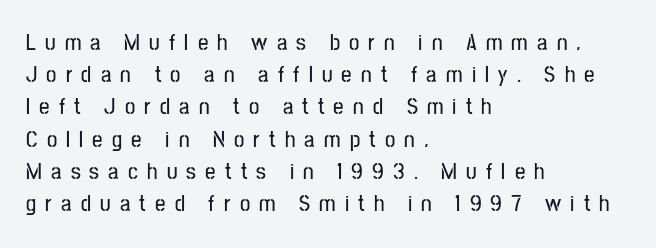
The image shows 23 px text type, upright; set left-aligned, normal line spacing (1.4x), unusually wide letter spacing (+0.4 em), not underlined.
